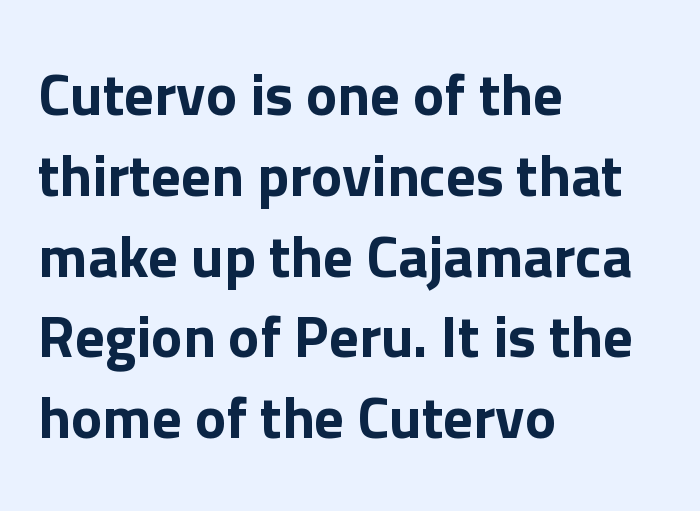
Q: Is the text italic (slanted)? A: No, it is upright.
Q: Is the typeface a serif or a sans-serif typeface? A: Sans-serif.
Q: Is the text underlined? A: No.
Q: How is the paragraph aligned? A: Left-aligned.
Q: Is the spacing between letters normal or unusually wide? A: Normal.
Q: Is the spacing between lines tight, normal or loose? A: Normal.
Q: Width (condensed, normal, or wide)? A: Normal.
Q: Stroke contrast? A: Low.
Q: x-height? A: Medium.
Q: Monospaced? A: No.
